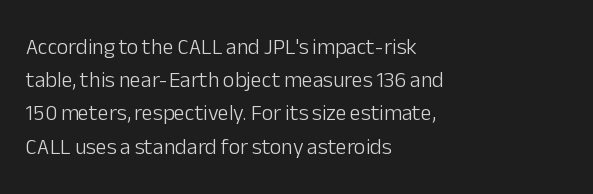
The image shows 22 px text type, upright; set left-aligned, normal line spacing (1.51x), normal letter spacing, not underlined.
